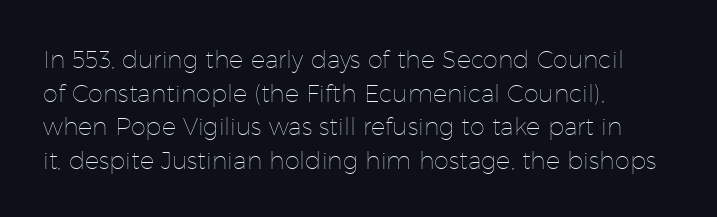
{"italic": "no", "bold": "no", "underline": "no", "align": "left", "line_spacing": "normal", "line_spacing_ratio": 1.4, "letter_spacing": "normal", "letter_spacing_em": 0.0, "glyph_px": 24}
